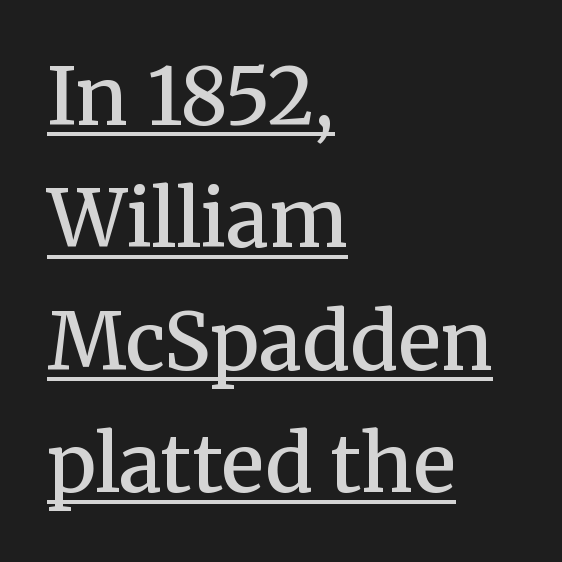
This sample has the flowing, uneven cadence of proportional lettering. On the weight axis this lands at semibold, roughly 600. Where is the straight margin? On the left. Somebody hit Ctrl+U on this one — the words are underlined. The block of text has a typical density, with ordinary space between rows. The tracking reads as untouched default to a designer's eye.
